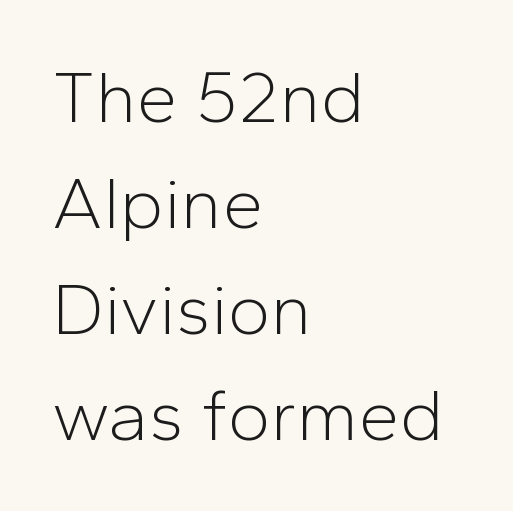
Q: Is the text bold? A: No.
Q: Is the text italic (slanted)? A: No, it is upright.
Q: Is the typeface a serif or a sans-serif typeface? A: Sans-serif.
Q: Is the text underlined? A: No.
Q: How is the paragraph aligned? A: Left-aligned.
Q: Is the spacing between letters normal or unusually wide? A: Normal.
Q: Is the spacing between lines tight, normal or loose? A: Normal.
Q: Width (condensed, normal, or wide)? A: Normal.
Q: Stroke contrast? A: Low.
Q: x-height? A: Medium.
Q: Monospaced? A: No.
